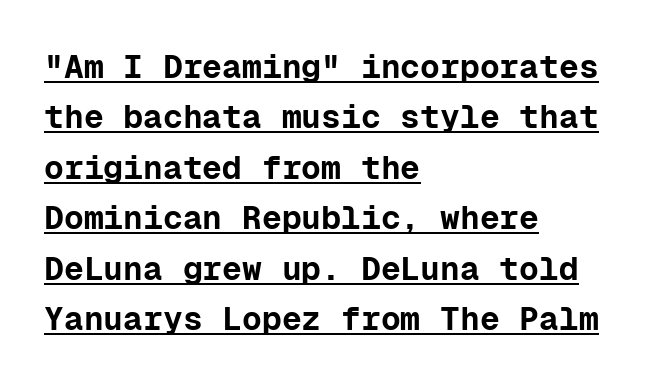
{"serif": "no", "italic": "no", "bold": "yes", "weight": "bold", "width": "normal", "stroke_contrast": "low", "x_height": "medium", "monospaced": "yes", "underline": "yes", "align": "left", "line_spacing": "normal", "line_spacing_ratio": 1.53, "letter_spacing": "normal", "letter_spacing_em": 0.0, "glyph_px": 33}
